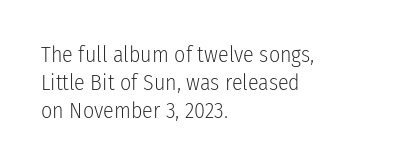
Normally led — the rows are evenly, conventionally spaced. Underlining? Definitely not there. The axis of the letterforms is exactly vertical. The passage is arranged the way most books set body copy — flush left. Default kerning and tracking; the words read as compact shapes.
